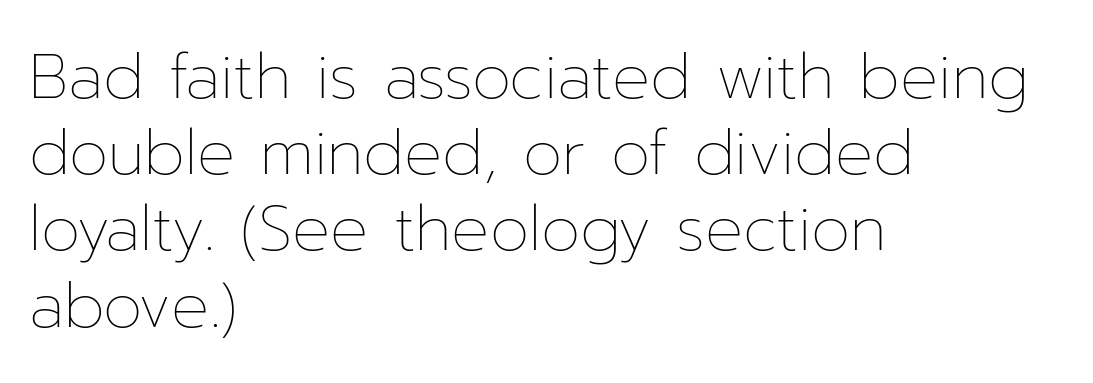
What stands out about the letter spacing? Nothing — it is the standard amount. The passage shown is typed in a proportional face where columns would drift. Descenders are the only things crossing below the line. Which margin do the lines hug? The left one — the right edge is uneven. Weight: regular or lighter.
